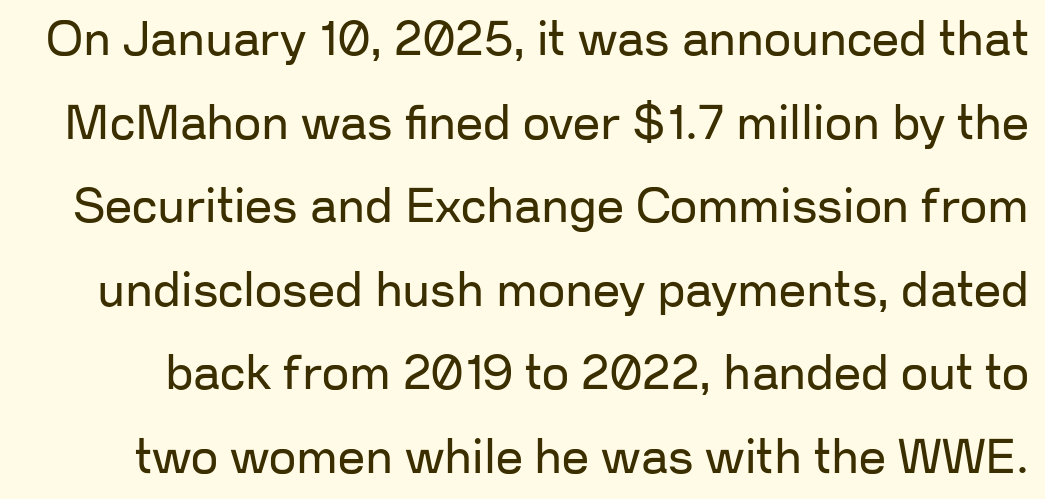
{"serif": "no", "italic": "no", "bold": "no", "weight": "regular", "width": "normal", "stroke_contrast": "low", "x_height": "medium", "monospaced": "no", "underline": "no", "line_spacing_ratio": 1.74, "letter_spacing": "normal", "letter_spacing_em": 0.0, "glyph_px": 48}
